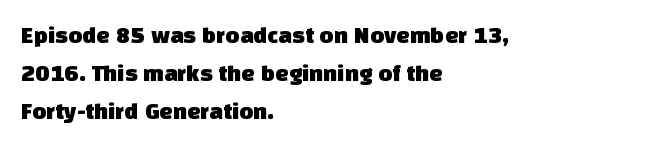
Q: Is the text underlined? A: No.
Q: How is the paragraph aligned? A: Left-aligned.
Q: Is the spacing between letters normal or unusually wide? A: Normal.
Q: Is the spacing between lines tight, normal or loose? A: Normal.
